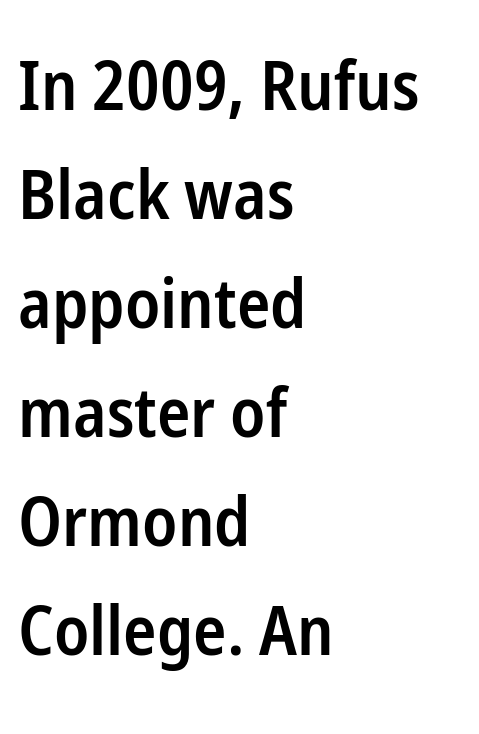
Reading down the column, the eye jumps a familiar distance to each next line. The passage shown is semibold, sitting just below true bold. The letters stand straight up with perfectly vertical stems. Compared with typical body copy, the letter spacing here is the same.
